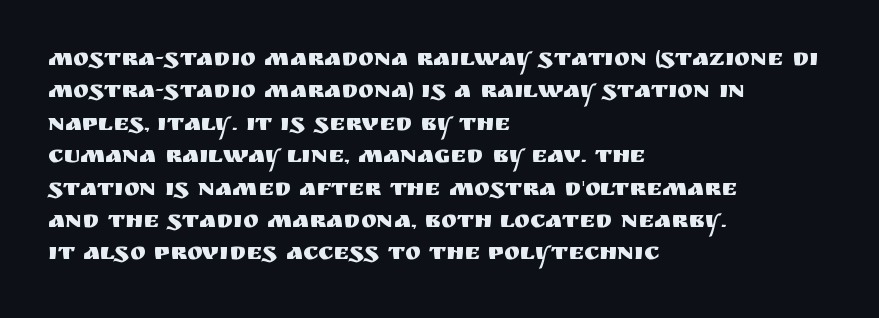
{"italic": "no", "underline": "no", "align": "left", "line_spacing": "normal", "line_spacing_ratio": 1.35, "letter_spacing": "normal", "letter_spacing_em": 0.0, "glyph_px": 24}
